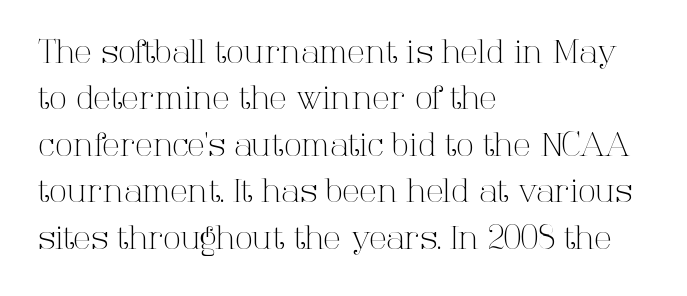
This sample keeps an unexceptional amount of space between lines. Characters remain perfectly vertical along every line. Between one letter and the next there's only the usual sliver of space. The specimen omits any rule beneath the text block's lines.
